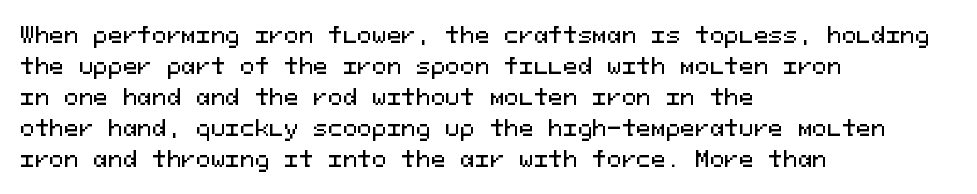
The image shows 22 px text type, upright; set left-aligned, normal line spacing (1.41x), normal letter spacing, not underlined.
